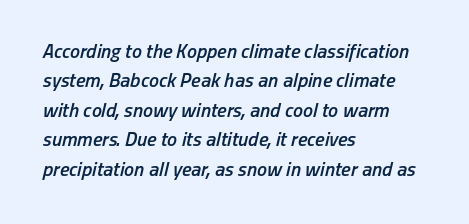
The image shows 20 px text type, italic (leaning right); set left-aligned, normal line spacing (1.47x), normal letter spacing, not underlined.
